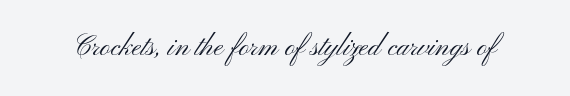
Q: Is the text bold? A: No.
Q: Is the text italic (slanted)? A: Yes.
Q: Is the typeface a serif or a sans-serif typeface? A: Sans-serif.
Q: Is the text underlined? A: No.
Q: Is the spacing between letters normal or unusually wide? A: Normal.
Q: Width (condensed, normal, or wide)? A: Wide.
Q: Stroke contrast? A: Medium.
Q: x-height? A: Small.
Q: Monospaced? A: No.
